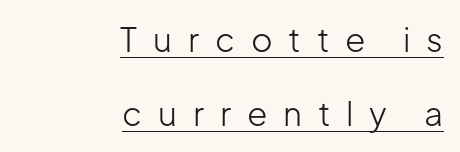
The image shows 33 px light sans-serif type, upright; set right-aligned, loose line spacing (2.25x), unusually wide letter spacing (+0.48 em), underlined; low stroke contrast and a medium x-height.
